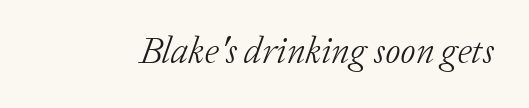
Check under the words: just untouched page. Designer's note — italics engaged. Serifs: yes, visible at the terminals of the letterforms. The strokes are not fattened; the text isn't bold. Honestly, the letter spacing is just normal — you wouldn't notice it.
